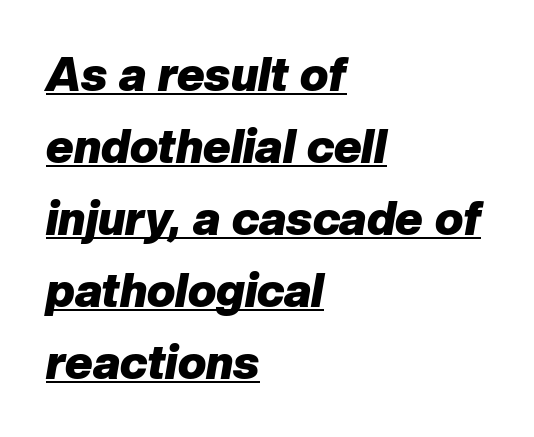
The image shows 47 px heavy type, italic (leaning right); set left-aligned, normal line spacing (1.53x), normal letter spacing, underlined; low stroke contrast and a medium x-height.
